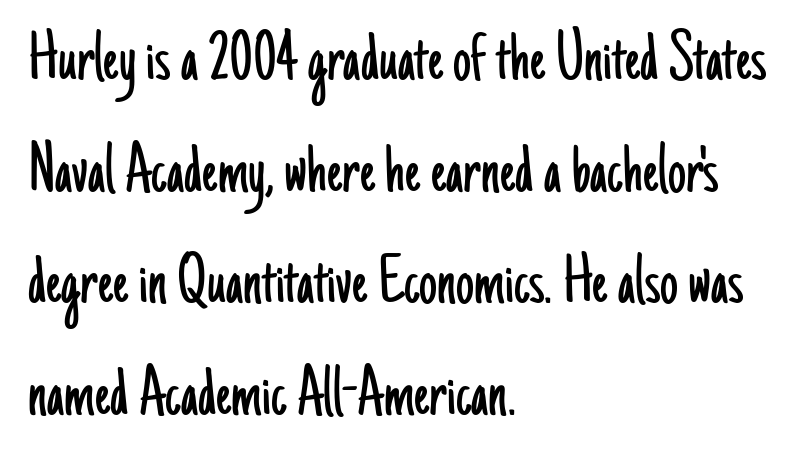
{"serif": "no", "italic": "no", "bold": "no", "weight": "light", "width": "condensed", "stroke_contrast": "low", "x_height": "small", "monospaced": "no", "underline": "no", "align": "left", "line_spacing": "normal", "line_spacing_ratio": 1.55, "letter_spacing": "normal", "letter_spacing_em": 0.0, "glyph_px": 72}
